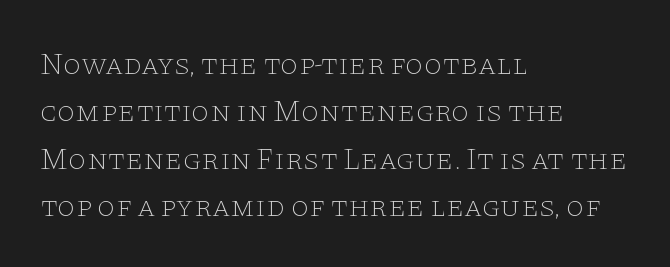
The string is rendered with underlining switched off. Ascenders rise straight up at ninety degrees. Each line starts at the same left margin while the right side varies. Honestly, the row spacing looks completely unremarkable.
